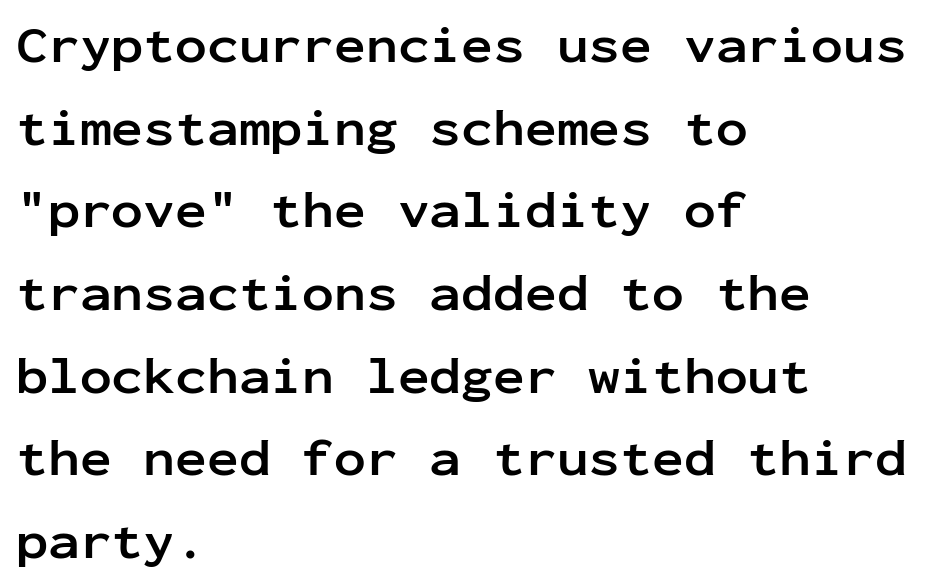
You can tell it's not italic because the verticals are truly vertical. You'd pick this weight for a headline — it's a proper bold. Quick note: interline space is typical. The zone under the glyphs is completely vacant. Tracking here is standard; glyphs follow each other at the usual distance. The rendering uses typewriter-style spacing with identical character cells.
